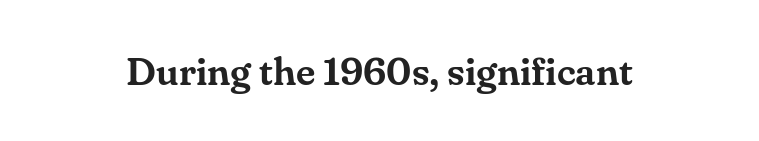
In terms of letterform style, serifs are clearly present. The letters stand upright; this is a roman face. The letters advance in unequal steps, a hallmark of proportional type. A bare baseline throughout the passage. The face used here is rendered with its standard letterfit.
